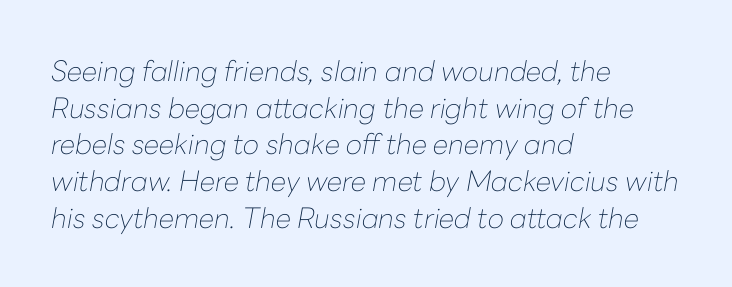
No extra tracking has been applied to these lines. The typography opts for an oblique posture over an upright one. The strip under each line holds only bare page. The passage shown is typed in a proportional face where columns would drift. The letterforms sit at book weight or below. The block of text has a typical density, with ordinary space between rows.
